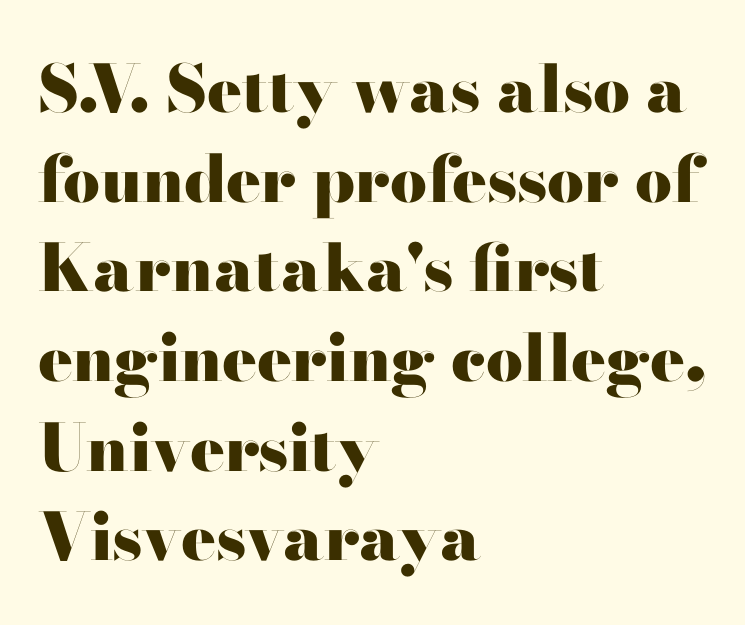
{"serif": "yes", "italic": "no", "bold": "yes", "weight": "heavy", "width": "wide", "stroke_contrast": "high", "x_height": "small", "monospaced": "no", "underline": "no", "align": "left", "line_spacing": "normal", "line_spacing_ratio": 1.38, "letter_spacing": "normal", "letter_spacing_em": 0.0, "glyph_px": 65}
